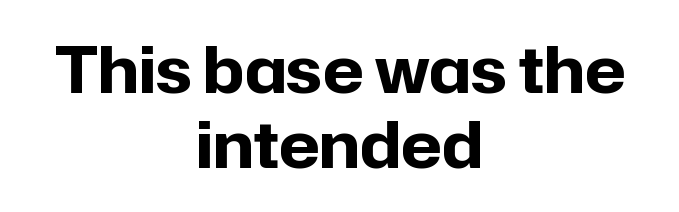
{"serif": "no", "italic": "no", "bold": "yes", "weight": "bold", "width": "normal", "stroke_contrast": "low", "x_height": "medium", "monospaced": "no", "underline": "no", "align": "center", "line_spacing_ratio": 1.17, "letter_spacing": "normal", "letter_spacing_em": 0.0, "glyph_px": 64}
